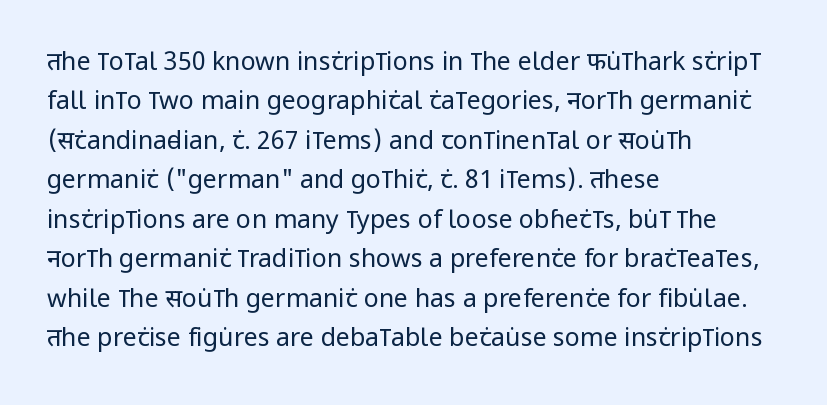
{"italic": "no", "bold": "no", "underline": "no", "align": "left", "line_spacing": "normal", "line_spacing_ratio": 1.58, "letter_spacing": "normal", "letter_spacing_em": 0.0, "glyph_px": 25}
